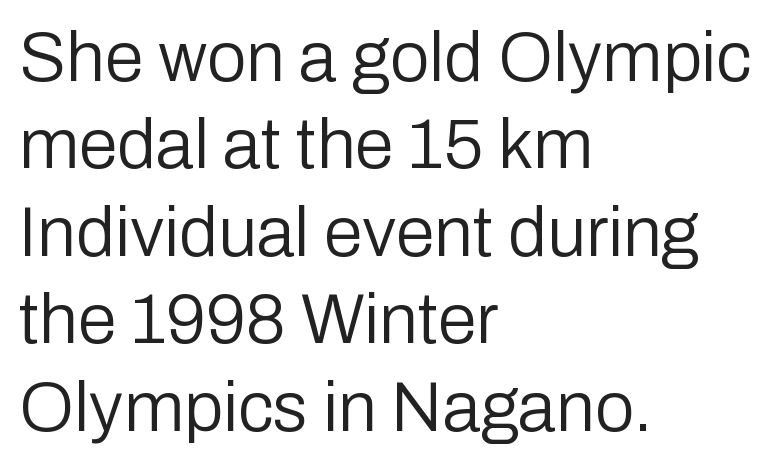
Q: Is the text bold? A: No.
Q: Is the text italic (slanted)? A: No, it is upright.
Q: Is the typeface a serif or a sans-serif typeface? A: Sans-serif.
Q: Is the text underlined? A: No.
Q: How is the paragraph aligned? A: Left-aligned.
Q: Is the spacing between letters normal or unusually wide? A: Normal.
Q: Is the spacing between lines tight, normal or loose? A: Normal.
Q: Width (condensed, normal, or wide)? A: Normal.
Q: Stroke contrast? A: Low.
Q: x-height? A: Medium.
Q: Monospaced? A: No.
